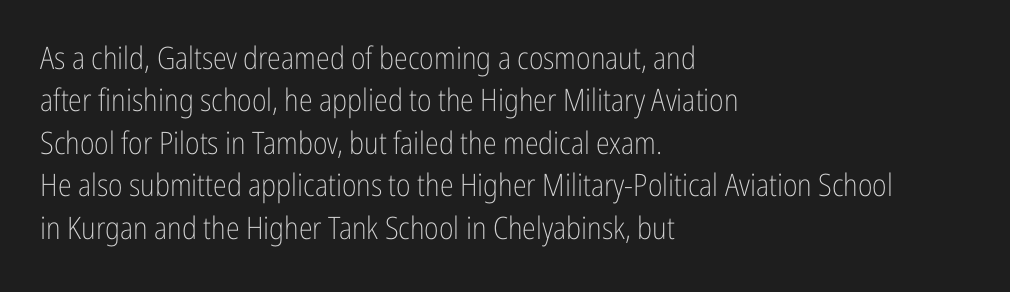
Honestly, there is no underline to notice here at all. Horizontal alignment here is leftward, the default for most running prose. These lines were composed using upright roman letters. This reads as an unemphasized weight, regular at the heaviest. The rendering uses natural spacing where letterforms have individual widths.
